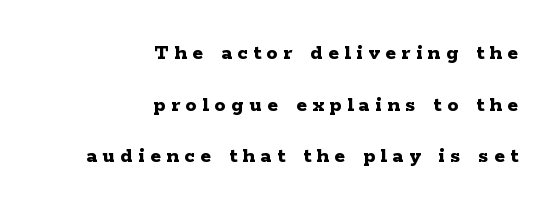
The image shows 22 px bold type, upright; set right-aligned, loose line spacing (2.35x), unusually wide letter spacing (+0.26 em), not underlined.
